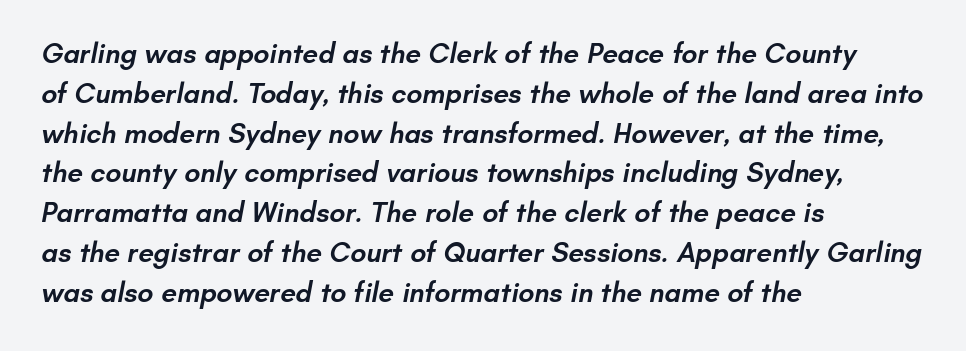
The image shows 28 px semibold sans-serif type; set left-aligned, normal line spacing (1.42x), normal letter spacing, not underlined; low stroke contrast and a small x-height.
